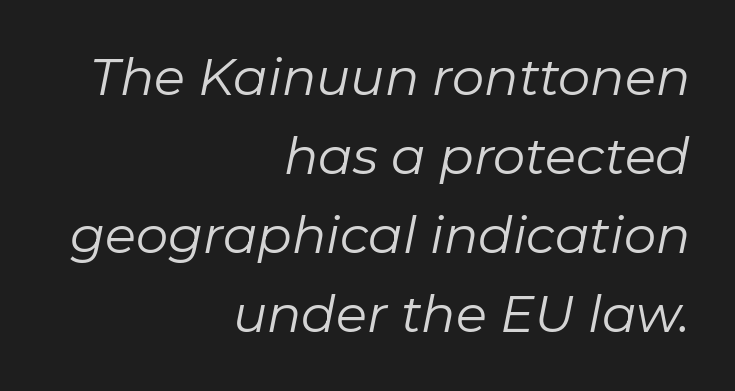
Q: Is the text bold? A: No.
Q: Is the text italic (slanted)? A: Yes, it leans right by about 11 degrees.
Q: Is the text underlined? A: No.
Q: How is the paragraph aligned? A: Right-aligned.
Q: Is the spacing between letters normal or unusually wide? A: Normal.
Q: Is the spacing between lines tight, normal or loose? A: Normal.
Q: Width (condensed, normal, or wide)? A: Normal.
Q: Stroke contrast? A: Low.
Q: x-height? A: Medium.
Q: Monospaced? A: No.
